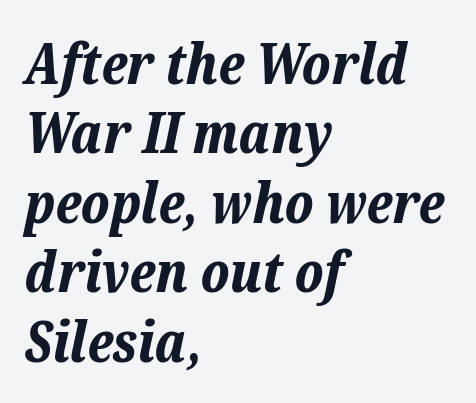
Varying glyph widths throughout — classic text-font behaviour. Line beginnings align vertically; line endings do not. Glance below the letters and you will spot only blank space. Letter spacing: default. Notice how thick the strokes are: this is what a full bold looks like.
